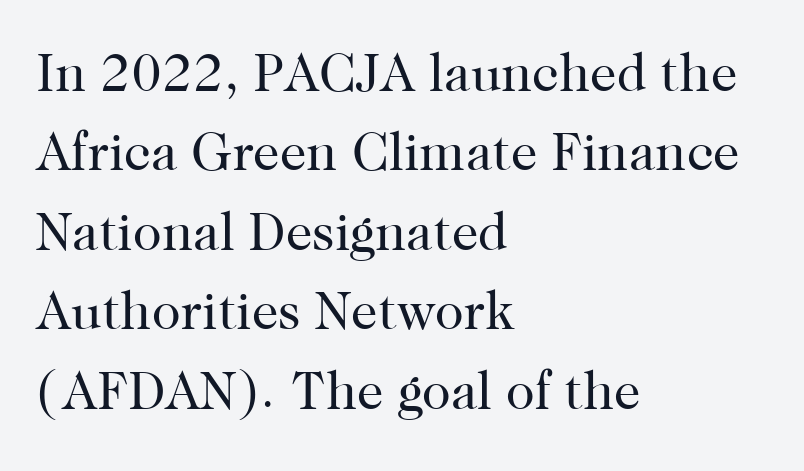
Q: Is the text bold? A: No.
Q: Is the text italic (slanted)? A: No, it is upright.
Q: Is the typeface a serif or a sans-serif typeface? A: Serif.
Q: Is the text underlined? A: No.
Q: How is the paragraph aligned? A: Left-aligned.
Q: Is the spacing between letters normal or unusually wide? A: Normal.
Q: Is the spacing between lines tight, normal or loose? A: Normal.
Q: Width (condensed, normal, or wide)? A: Normal.
Q: Stroke contrast? A: High.
Q: x-height? A: Medium.
Q: Monospaced? A: No.
